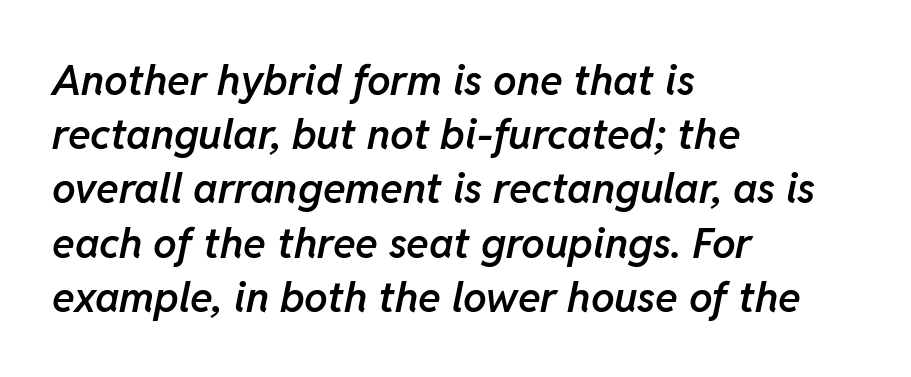
{"italic": "yes", "lean": "right", "slant_degrees": 11, "bold": "semi", "weight": "semibold", "width": "normal", "stroke_contrast": "low", "x_height": "medium", "monospaced": "no", "underline": "no", "align": "left", "line_spacing": "normal", "line_spacing_ratio": 1.29, "letter_spacing": "normal", "letter_spacing_em": 0.0, "glyph_px": 42}
